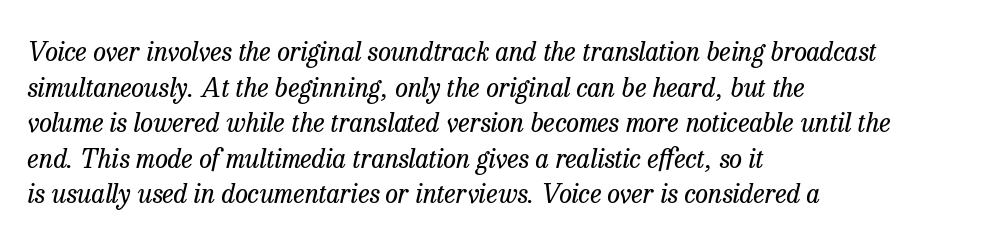
{"italic": "yes", "lean": "right", "slant_degrees": 13, "bold": "no", "underline": "no", "align": "left", "line_spacing": "normal", "line_spacing_ratio": 1.37, "letter_spacing": "normal", "letter_spacing_em": 0.0, "glyph_px": 26}
